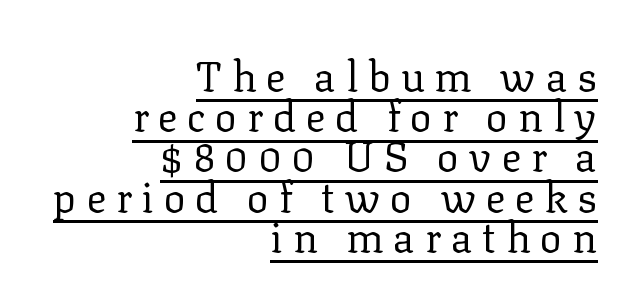
Do the characters align in a grid? No, the font is proportional. Successive baselines arrive quickly, one right under another. These lines stack with their right ends in a neat column. Every word sits above its own underline.
